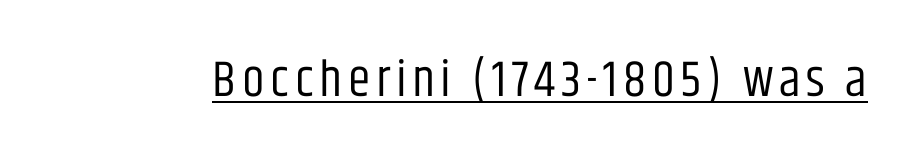
{"serif": "no", "italic": "no", "bold": "no", "weight": "regular", "width": "condensed", "stroke_contrast": "low", "x_height": "large", "monospaced": "no", "underline": "yes", "glyph_px": 51}
